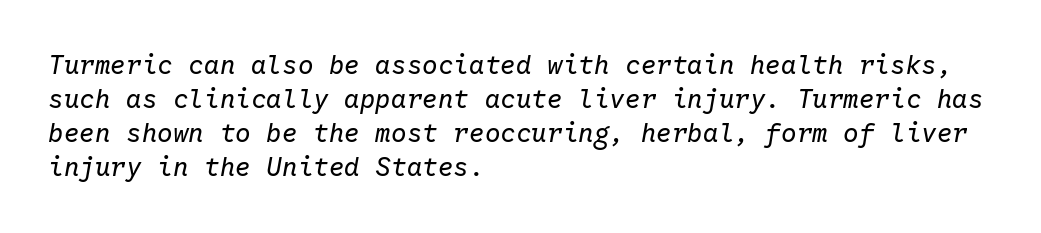
Interline gaps are of average width in this sample. Words appear dense and cohesive because spacing is normal. Beneath every word, the page is bare. The glyphs look as if they've been sheared to an angle. Stroke mass is kept to a normal reading level or below.
